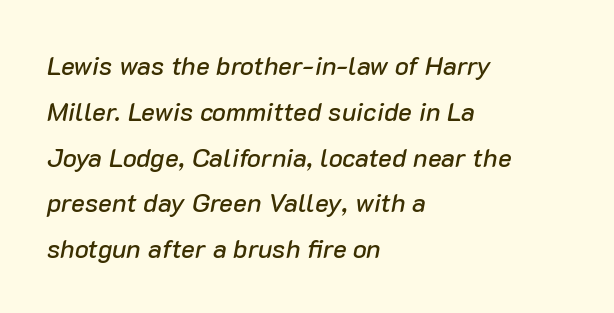
Q: Is the text italic (slanted)? A: Yes, it leans right by about 10 degrees.
Q: Is the text underlined? A: No.
Q: How is the paragraph aligned? A: Left-aligned.
Q: Is the spacing between letters normal or unusually wide? A: Normal.
